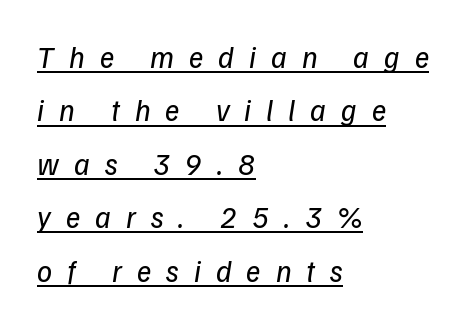
The image shows 30 px regular-weight sans-serif type; set left-aligned, line spacing 1.78x, unusually wide letter spacing (+0.5 em), underlined; low stroke contrast and a medium x-height.
